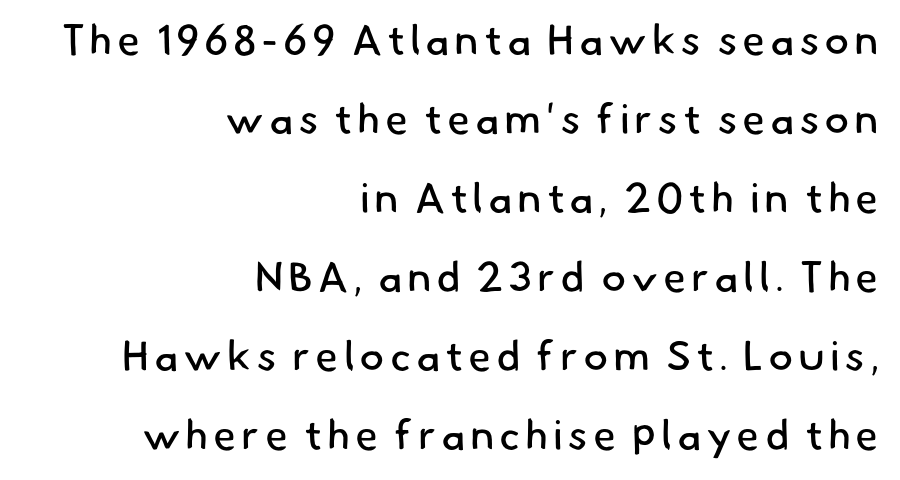
Q: Is the text bold? A: No.
Q: Is the typeface a serif or a sans-serif typeface? A: Sans-serif.
Q: Is the text underlined? A: No.
Q: How is the paragraph aligned? A: Right-aligned.
Q: Width (condensed, normal, or wide)? A: Normal.
Q: Stroke contrast? A: Low.
Q: x-height? A: Small.
Q: Monospaced? A: No.
